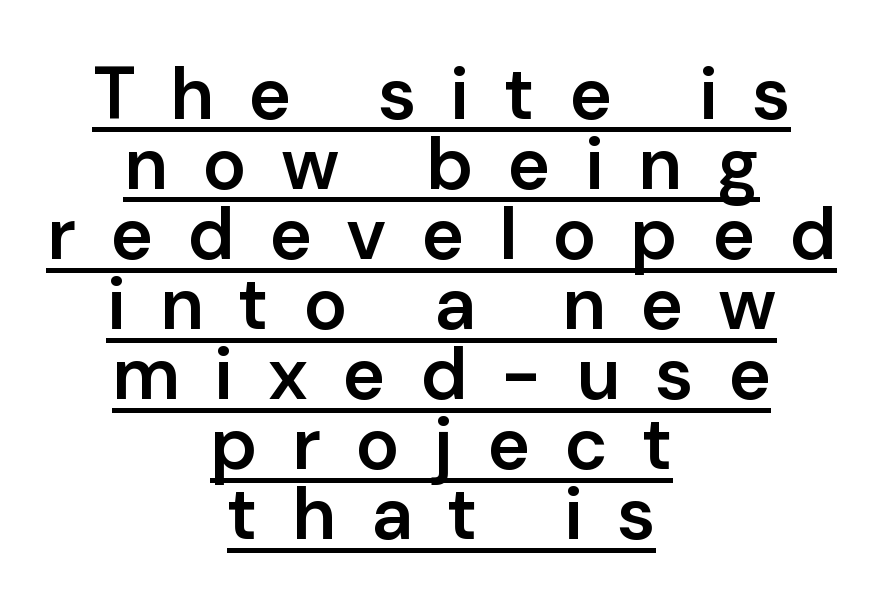
Nope, no serifs anywhere on these letters. Notice the strokes are somewhat thickened but not fully heavy: this is a semibold. Like a heading marked for emphasis, these lines bear an underscore. What's the leading like? Squeezed, with rows nearly overlapping. A typesetter would call this proportional, since set widths differ per character.
